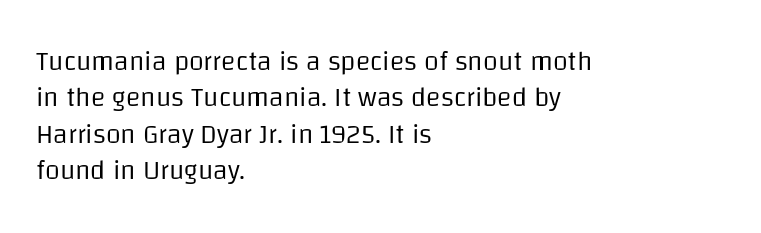
Upright lettering throughout. Reading down the column, the eye jumps a familiar distance to each next line. The typesetting does not lean heavy: it is not bold. Horizontal alignment here is leftward, the default for most running prose. The space directly below the letters is spotless. Glyph-to-glyph distance matches everyday printed text.
